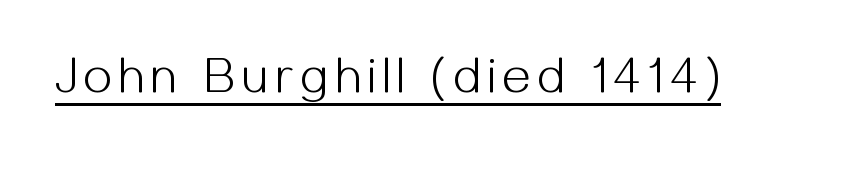
{"serif": "no", "italic": "no", "bold": "no", "weight": "light", "width": "normal", "stroke_contrast": "medium", "x_height": "medium", "monospaced": "no", "underline": "yes", "glyph_px": 50}
